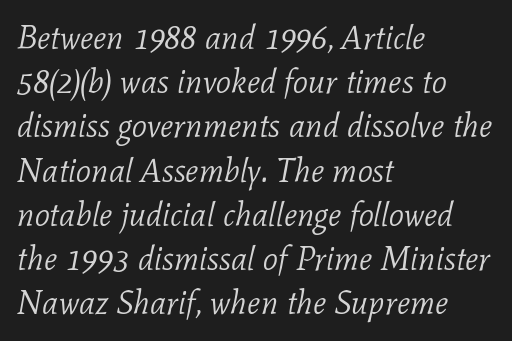
The image shows 33 px light serif type, italic (leaning right); set left-aligned, normal line spacing (1.34x), normal letter spacing, not underlined; low stroke contrast and a medium x-height.
